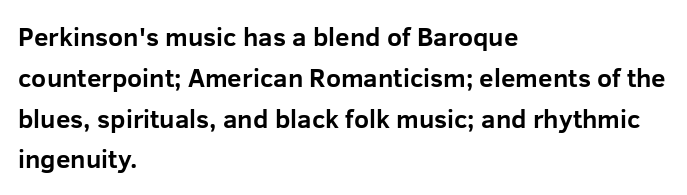
{"italic": "no", "bold": "yes", "underline": "no", "align": "left", "line_spacing": "normal", "line_spacing_ratio": 1.57, "letter_spacing": "normal", "letter_spacing_em": 0.0, "glyph_px": 26}
